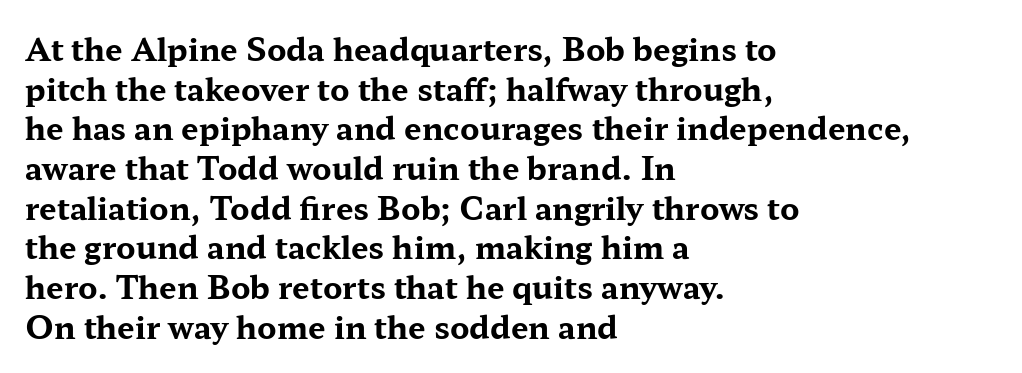
{"serif": "yes", "italic": "no", "bold": "yes", "weight": "bold", "width": "wide", "stroke_contrast": "medium", "x_height": "medium", "monospaced": "no", "underline": "no", "align": "left", "line_spacing": "normal", "line_spacing_ratio": 1.28, "letter_spacing": "normal", "letter_spacing_em": 0.0, "glyph_px": 31}
